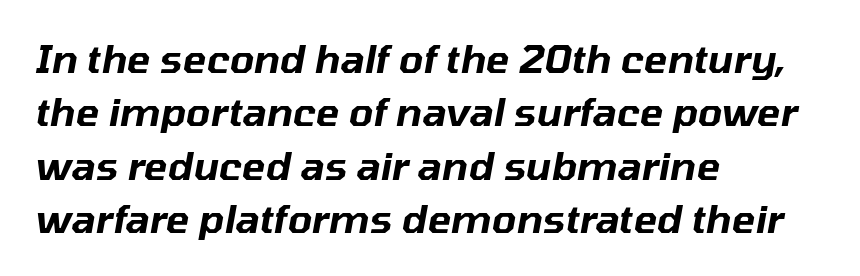
Q: Is the text italic (slanted)? A: Yes, it leans right by about 10 degrees.
Q: Is the text underlined? A: No.
Q: How is the paragraph aligned? A: Left-aligned.
Q: Is the spacing between letters normal or unusually wide? A: Normal.
Q: Is the spacing between lines tight, normal or loose? A: Normal.
Q: Width (condensed, normal, or wide)? A: Normal.
Q: Stroke contrast? A: Low.
Q: x-height? A: Medium.
Q: Monospaced? A: No.
